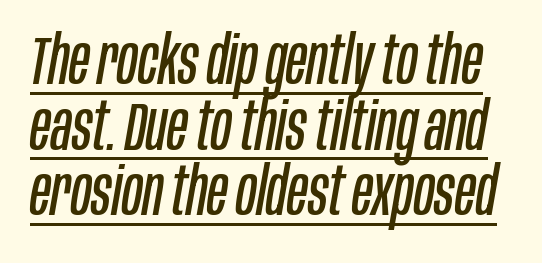
Q: Is the text bold? A: No.
Q: Is the text italic (slanted)? A: Yes, it leans right by about 10 degrees.
Q: Is the text underlined? A: Yes.
Q: Is the spacing between letters normal or unusually wide? A: Normal.
Q: Is the spacing between lines tight, normal or loose? A: Tight.
Q: Width (condensed, normal, or wide)? A: Condensed.
Q: Stroke contrast? A: Low.
Q: x-height? A: Large.
Q: Monospaced? A: No.
